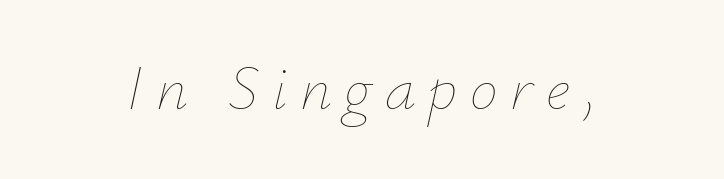
{"italic": "yes", "lean": "right", "slant_degrees": 12, "bold": "no", "weight": "thin", "width": "normal", "stroke_contrast": "low", "x_height": "small", "monospaced": "no", "underline": "no", "letter_spacing": "wide", "letter_spacing_em": 0.2, "glyph_px": 63}
